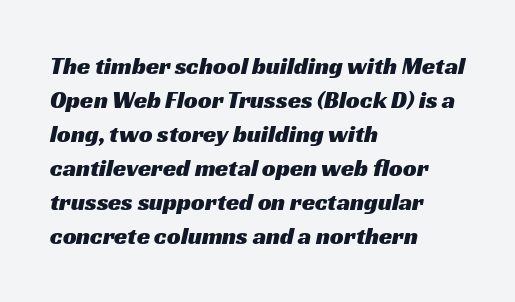
{"underline": "no", "align": "left", "line_spacing": "normal", "line_spacing_ratio": 1.42, "letter_spacing": "normal", "letter_spacing_em": 0.0, "glyph_px": 24}
